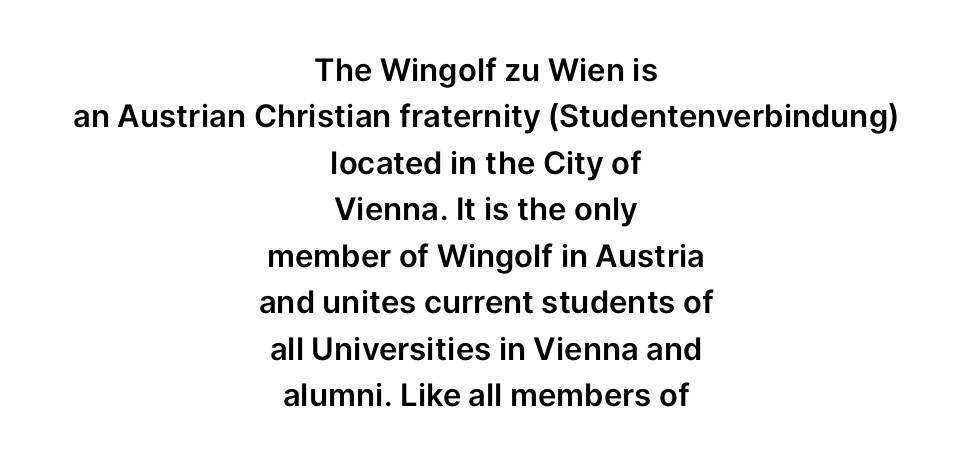
Check where the strokes stop: nothing finishes them off — pure sans. These lines keep a tight, regular rhythm from letter to letter. Notice how the passage keeps no hard edge, just a central spine. Is this a fixed-width face? No — the glyphs have proportional, varying widths. Unmarked baselines from the first word to the last. Vertical spacing — default.
